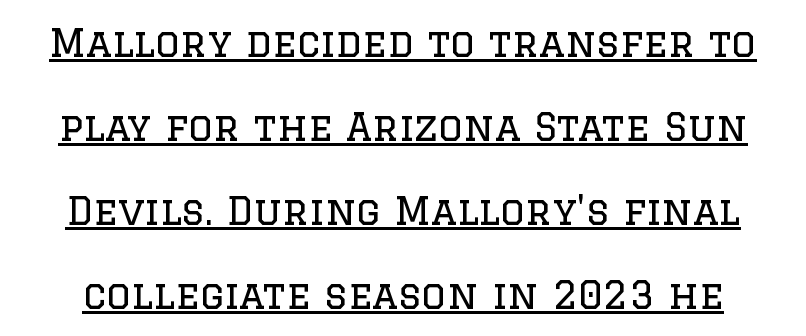
The image shows 39 px regular-weight serif type, upright; set loose line spacing (2.15x), normal letter spacing, underlined; low stroke contrast and a large x-height.
